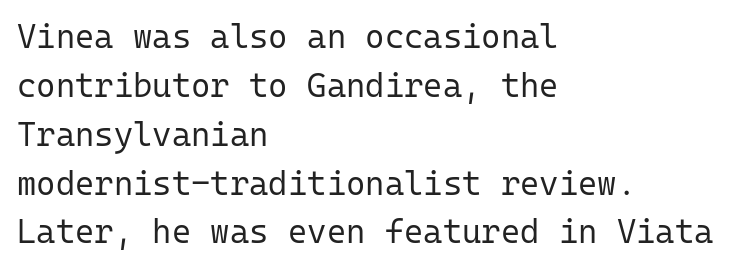
Look at the bottom of the vertical strokes: they stop flat, with no serifs. Quick note: underline off. It's the straight-up-and-down kind of type. Left-aligned paragraph, ragged on the right. Leading matches the norm, producing a regular column. You could count columns in this text — the font is strictly monospaced.
